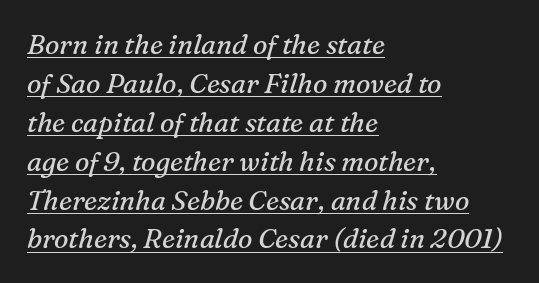
Is this a heavy cut? Hardly; it is regular or lighter. Emphasis is given by a line drawn under the lettering. These lines stack with their left ends in a neat column. Slant detected: the letters are inclined.
